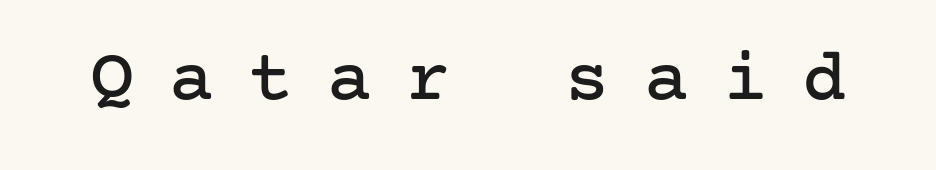
The image shows 74 px serif type, upright; set unusually wide letter spacing (+0.47 em), not underlined; low stroke contrast and a medium x-height.
